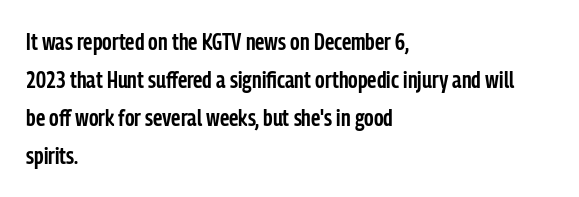
Q: Is the text bold? A: Semi-bold.
Q: Is the text italic (slanted)? A: No, it is upright.
Q: Is the text underlined? A: No.
Q: How is the paragraph aligned? A: Left-aligned.
Q: Is the spacing between letters normal or unusually wide? A: Normal.
Q: Is the spacing between lines tight, normal or loose? A: Normal.
